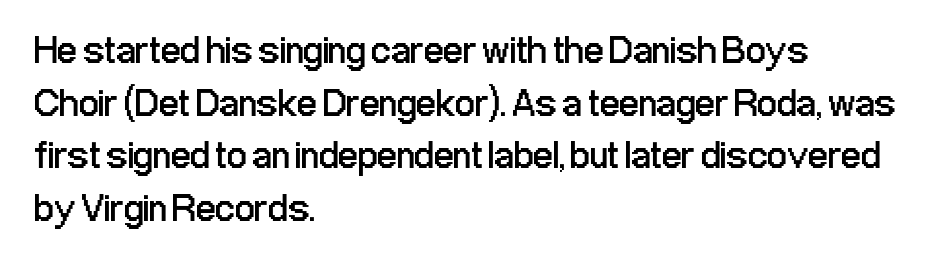
The image shows 39 px regular-weight, condensed sans-serif type, upright; set left-aligned, normal line spacing (1.35x), normal letter spacing, not underlined; low stroke contrast and a medium x-height.
